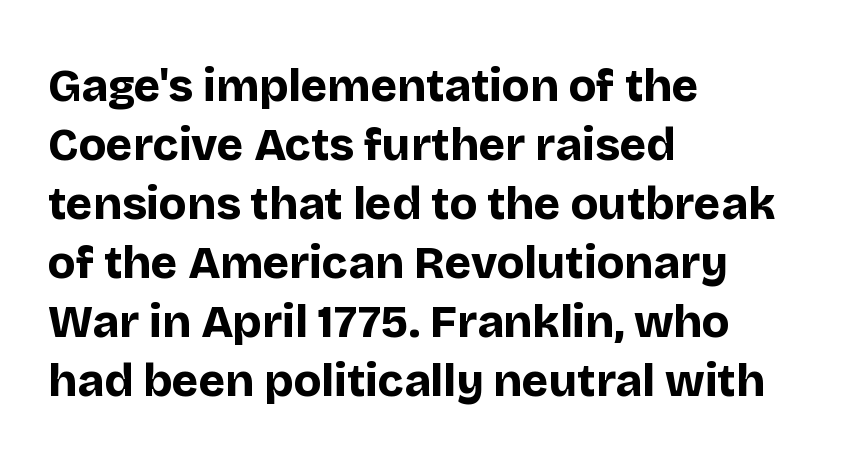
Q: Is the text bold? A: Yes.
Q: Is the text italic (slanted)? A: No, it is upright.
Q: Is the typeface a serif or a sans-serif typeface? A: Sans-serif.
Q: Is the text underlined? A: No.
Q: How is the paragraph aligned? A: Left-aligned.
Q: Is the spacing between letters normal or unusually wide? A: Normal.
Q: Is the spacing between lines tight, normal or loose? A: Normal.
Q: Width (condensed, normal, or wide)? A: Normal.
Q: Stroke contrast? A: Low.
Q: x-height? A: Large.
Q: Monospaced? A: No.
